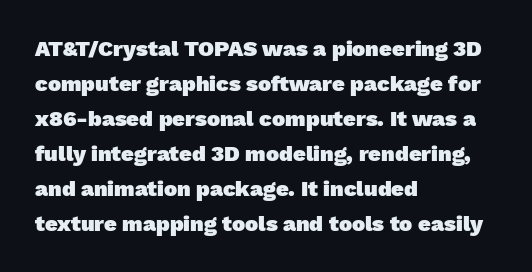
The image shows 22 px bold type; set left-aligned, normal line spacing (1.59x), normal letter spacing, not underlined.
